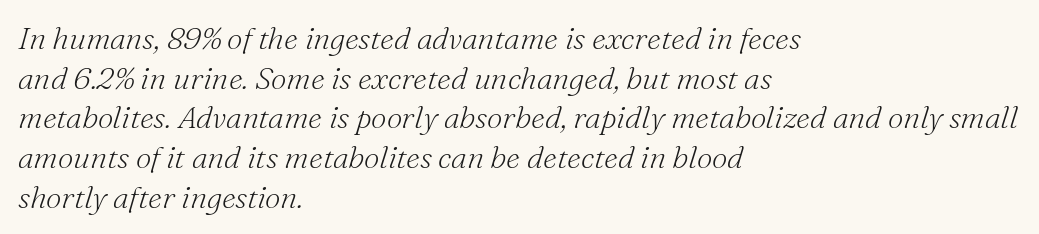
The strip under each line holds only bare page. Tracking here is standard; glyphs follow each other at the usual distance. Is this a fixed-width face? No — the glyphs have proportional, varying widths. The ragged edge is on the right, which tells us the setting is flush left.
